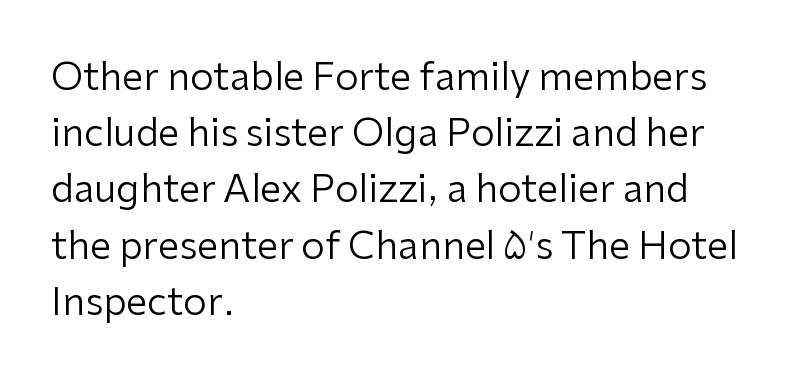
Q: Is the text bold? A: No.
Q: Is the text italic (slanted)? A: No, it is upright.
Q: Is the typeface a serif or a sans-serif typeface? A: Sans-serif.
Q: Is the text underlined? A: No.
Q: How is the paragraph aligned? A: Left-aligned.
Q: Is the spacing between letters normal or unusually wide? A: Normal.
Q: Is the spacing between lines tight, normal or loose? A: Normal.
Q: Width (condensed, normal, or wide)? A: Normal.
Q: Stroke contrast? A: Low.
Q: x-height? A: Medium.
Q: Monospaced? A: No.
